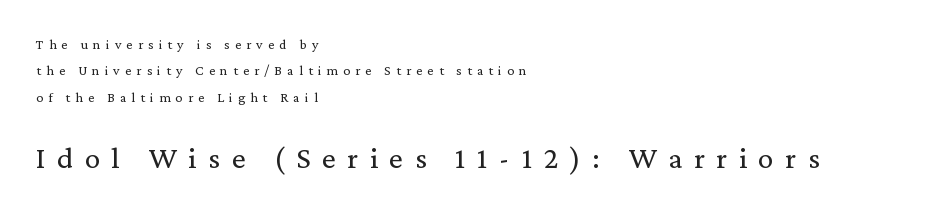
Q: Is the text bold? A: No.
Q: Is the text italic (slanted)? A: No, it is upright.
Q: Is the typeface a serif or a sans-serif typeface? A: Serif.
Q: Is the text underlined? A: No.
Q: How is the paragraph aligned? A: Left-aligned.
Q: Is the spacing between letters normal or unusually wide? A: Unusually wide.
Q: Which block of text is set in a larger size, the first (top) or the second (bottom)? A: The second (bottom) one.
Q: Width (condensed, normal, or wide)? A: Normal.
Q: Stroke contrast? A: Low.
Q: x-height? A: Medium.
Q: Monospaced? A: No.
